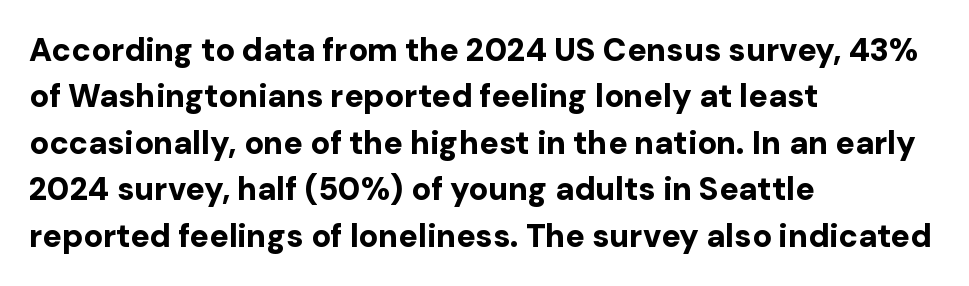
{"serif": "no", "italic": "no", "bold": "yes", "weight": "bold", "width": "normal", "stroke_contrast": "low", "x_height": "medium", "monospaced": "no", "underline": "no", "align": "left", "line_spacing": "normal", "line_spacing_ratio": 1.45, "letter_spacing": "normal", "letter_spacing_em": 0.0, "glyph_px": 32}
